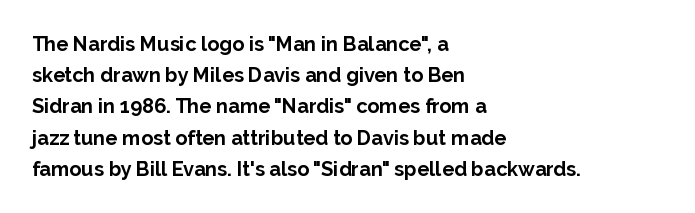
The image shows 20 px bold type, upright; set left-aligned, normal line spacing (1.56x), normal letter spacing, not underlined.
